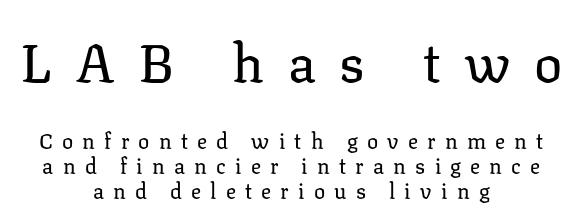
{"serif": "yes", "italic": "no", "bold": "no", "weight": "regular", "width": "normal", "stroke_contrast": "low", "x_height": "medium", "monospaced": "no", "underline": "no", "align": "center", "line_spacing_ratio": 1.2, "letter_spacing": "wide", "letter_spacing_em": 0.44, "larger_block": "first", "size_ratio": 2.52, "glyph_px": 53}
